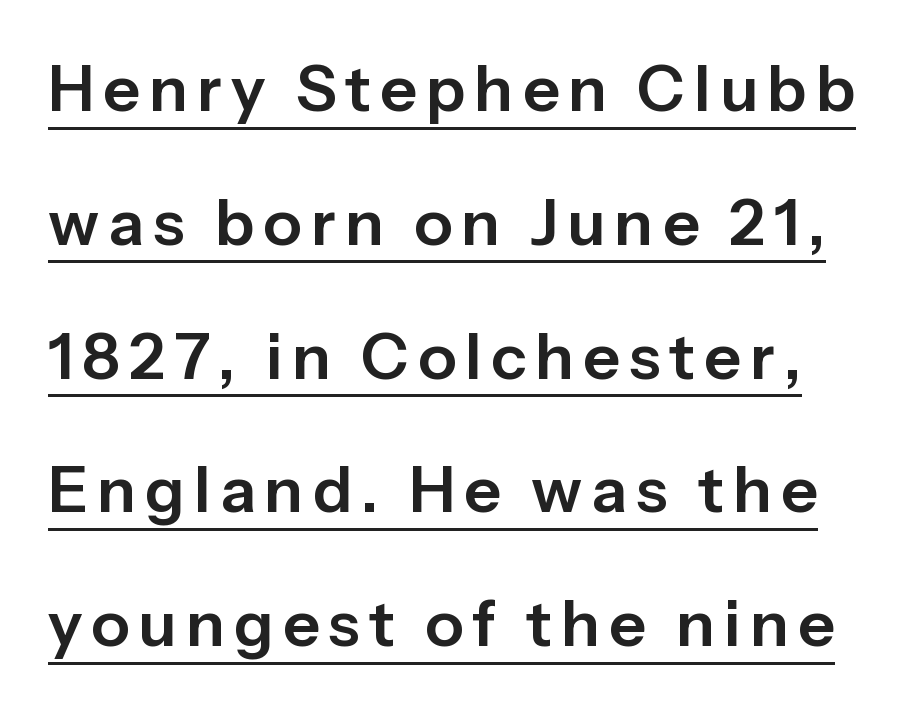
These lines are rendered in a variable-pitch font. The rendering shows plain stroke endings on the letterforms — a sans-serif design. Unlike italic type, these characters show no tilt at all. This block would shrink considerably if given ordinary leading; it's expanded now. Quick note: underline on.
